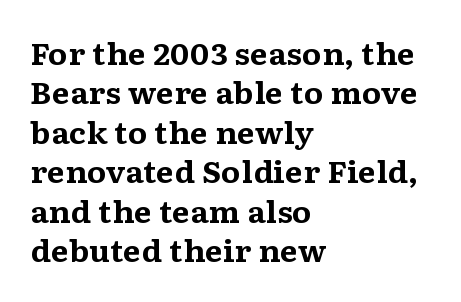
The image shows 29 px bold, wide serif type, upright; set left-aligned, normal line spacing (1.36x), normal letter spacing, not underlined; medium stroke contrast and a medium x-height.
